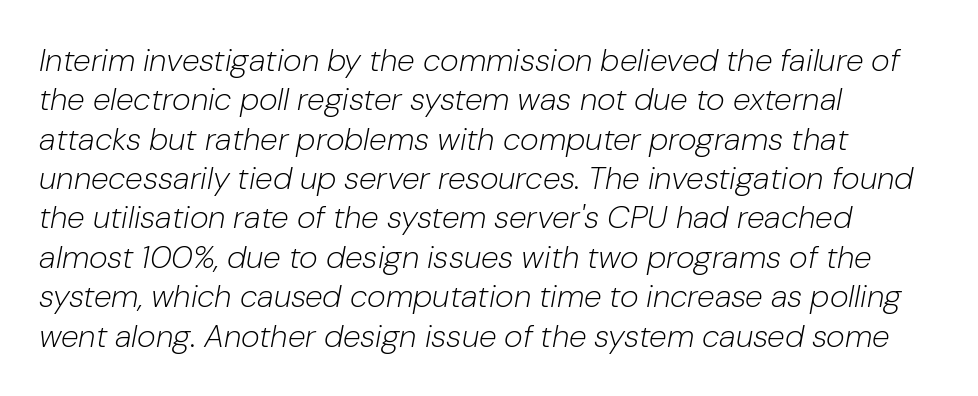
{"italic": "yes", "lean": "right", "slant_degrees": 10, "bold": "no", "weight": "light", "width": "normal", "stroke_contrast": "low", "x_height": "medium", "monospaced": "no", "underline": "no", "align": "left", "line_spacing_ratio": 1.23, "letter_spacing": "normal", "letter_spacing_em": 0.0, "glyph_px": 32}
